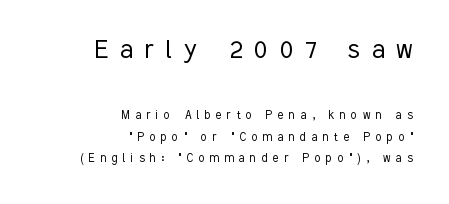
Q: Is the text bold? A: No.
Q: Is the text italic (slanted)? A: No, it is upright.
Q: Is the typeface a serif or a sans-serif typeface? A: Sans-serif.
Q: Is the text underlined? A: No.
Q: How is the paragraph aligned? A: Right-aligned.
Q: Is the spacing between letters normal or unusually wide? A: Unusually wide.
Q: Is the spacing between lines tight, normal or loose? A: Normal.
Q: Which block of text is set in a larger size, the first (top) or the second (bottom)? A: The first (top) one.
Q: Width (condensed, normal, or wide)? A: Condensed.
Q: Stroke contrast? A: Low.
Q: x-height? A: Medium.
Q: Monospaced? A: No.
